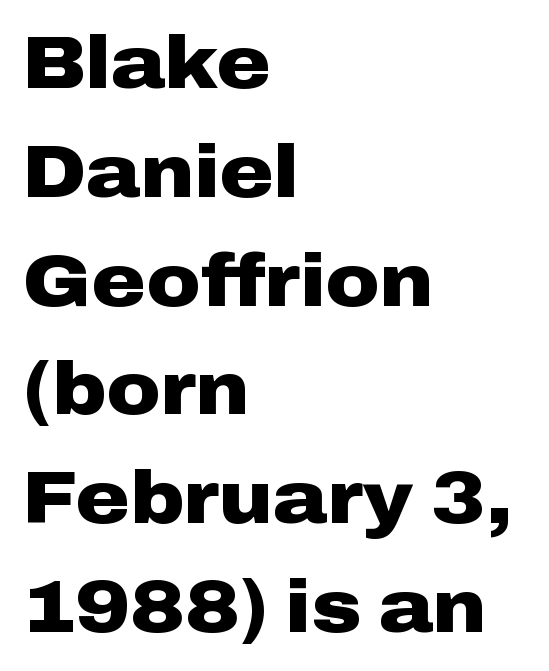
Examine the stroke ends and you'll find no serifs. No italicization has been applied; the sample stays upright. Glance below the letters and you will spot only blank space. Varying glyph widths throughout — classic text-font behaviour. As a designer I'd log this as weight 700, bold.
